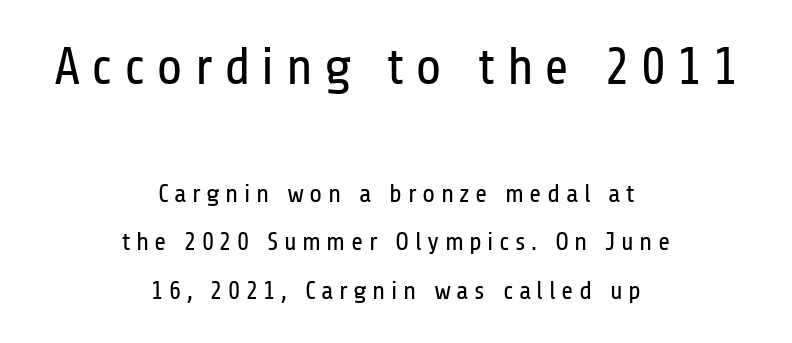
The image shows 53 px regular-weight, condensed sans-serif type, upright; set centered, line spacing 1.86x, unusually wide letter spacing (+0.21 em), not underlined; the first (top) block is 2.04x larger; low stroke contrast and a medium x-height.
